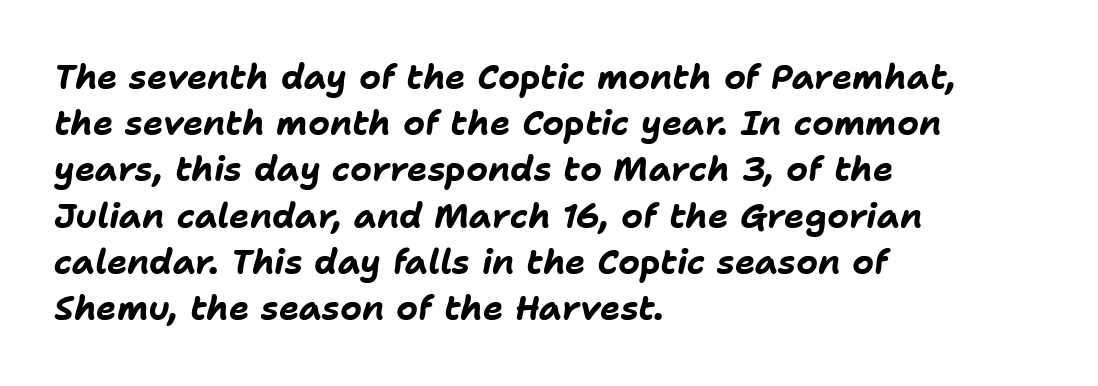
{"italic": "yes", "lean": "right", "slant_degrees": 11, "bold": "yes", "weight": "bold", "width": "normal", "stroke_contrast": "low", "x_height": "medium", "monospaced": "no", "underline": "no", "align": "left", "line_spacing": "normal", "line_spacing_ratio": 1.36, "letter_spacing": "normal", "letter_spacing_em": 0.0, "glyph_px": 34}
